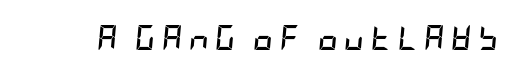
The font's italic variant was chosen for this text. Glance below the letters and you will spot only blank space. Notice how thick the strokes are: this is what a full bold looks like. There is plenty of visible air inserted between adjacent glyphs.
